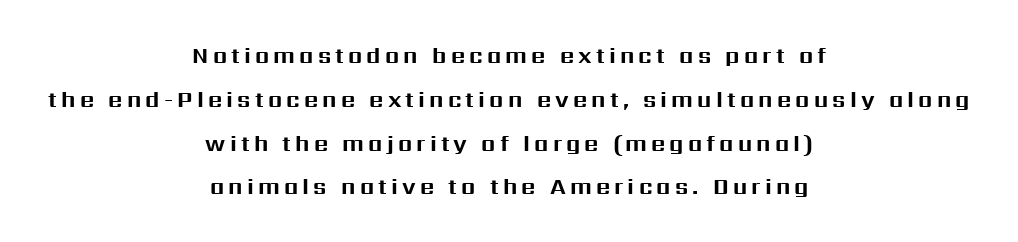
This sample is center-justified, so both line endings float freely. Does the lettering tilt? It doesn't — this is upright. Weight: bold. Vertical spacing — loose. Anything drawn beneath the words? Only blank space.
